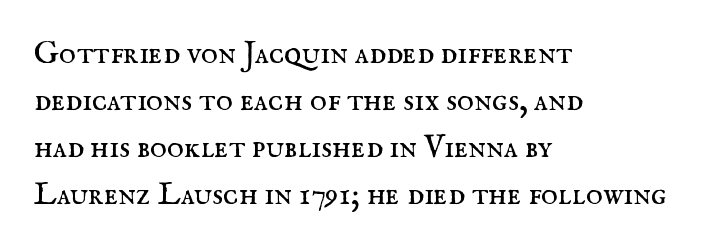
Weight: regular or lighter. The axis of the letterforms is exactly vertical. The foot of each line stays bare and open. Is this a sans? No — the strokes have serifs. All the whitespace from short lines collects on the right.
